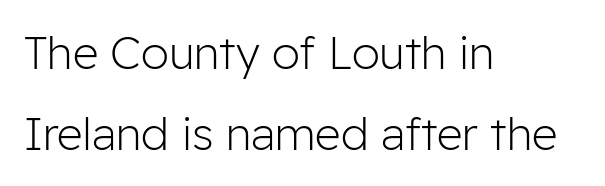
The rag falls on the right side of this text block. These lines keep a tight, regular rhythm from letter to letter. What kind of face is this? One without serifs — a sans. The typography opts for an upright posture over an oblique one. Underlining? Definitely not there. Do the characters align in a grid? No, the font is proportional.
